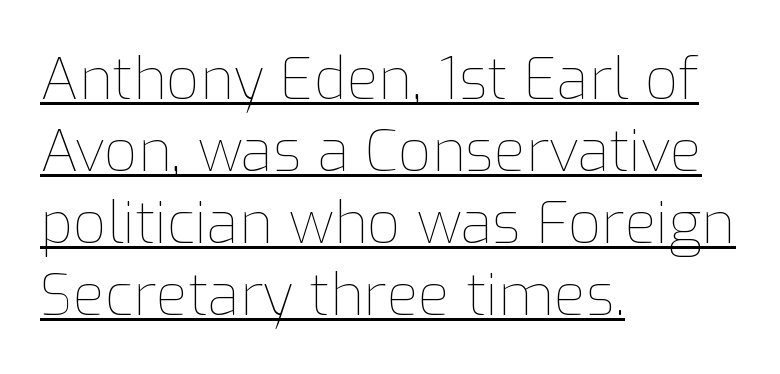
{"italic": "no", "bold": "no", "weight": "thin", "width": "normal", "stroke_contrast": "low", "x_height": "medium", "monospaced": "no", "underline": "yes", "align": "left", "line_spacing_ratio": 1.24, "letter_spacing": "normal", "letter_spacing_em": 0.0, "glyph_px": 58}
